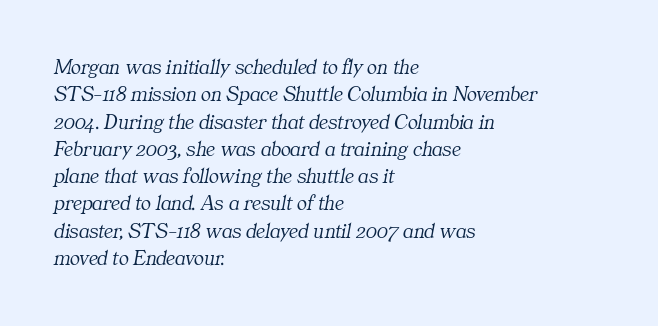
{"italic": "yes", "lean": "right", "slant_degrees": 11, "bold": "no", "underline": "no", "align": "left", "line_spacing": "normal", "line_spacing_ratio": 1.3, "letter_spacing": "normal", "letter_spacing_em": 0.0, "glyph_px": 21}
